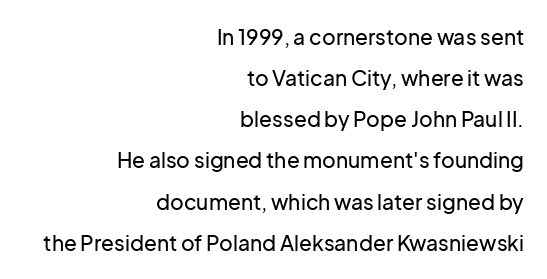
Q: Is the text italic (slanted)? A: No, it is upright.
Q: Is the text underlined? A: No.
Q: How is the paragraph aligned? A: Right-aligned.
Q: Is the spacing between letters normal or unusually wide? A: Normal.
Q: Is the spacing between lines tight, normal or loose? A: Loose.
